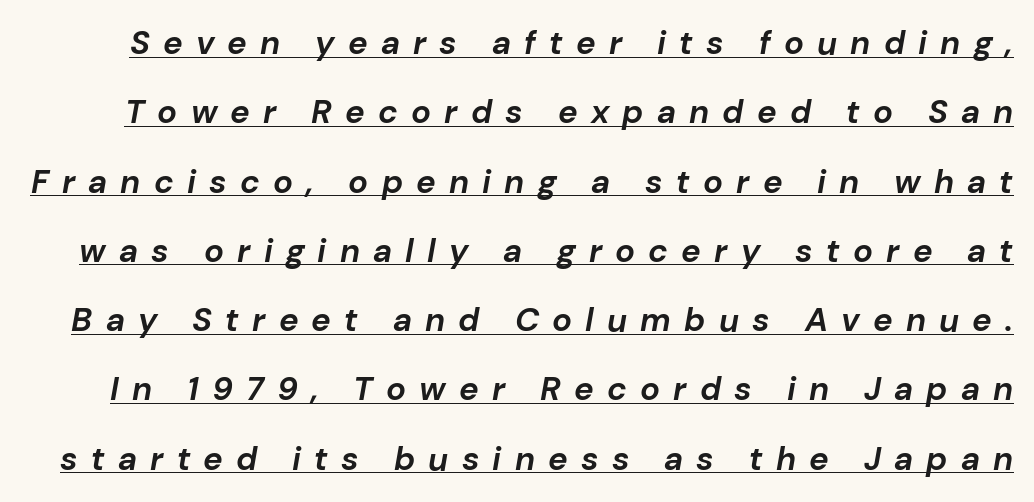
Q: Is the text bold? A: Yes.
Q: Is the text italic (slanted)? A: Yes, it leans right by about 10 degrees.
Q: Is the text underlined? A: Yes.
Q: Is the spacing between letters normal or unusually wide? A: Unusually wide.
Q: Is the spacing between lines tight, normal or loose? A: Loose.
Q: Width (condensed, normal, or wide)? A: Normal.
Q: Stroke contrast? A: Low.
Q: x-height? A: Medium.
Q: Monospaced? A: No.
